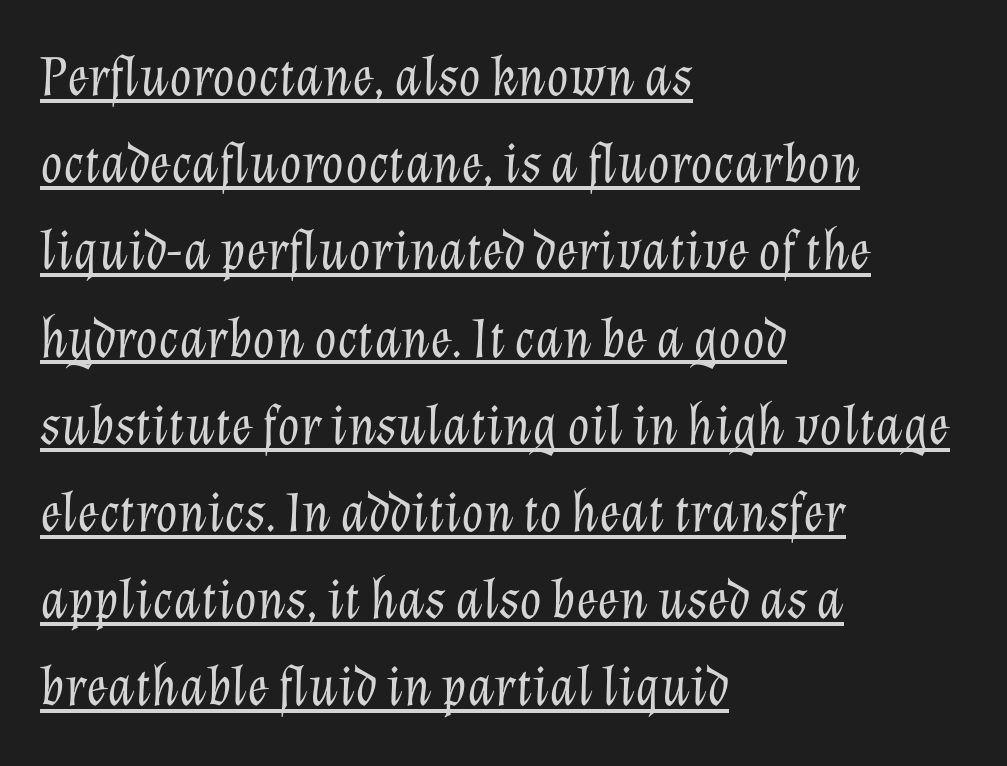
{"italic": "yes", "lean": "right", "slant_degrees": 12, "bold": "no", "weight": "light", "width": "normal", "stroke_contrast": "low", "x_height": "medium", "monospaced": "no", "underline": "yes", "align": "left", "line_spacing": "normal", "line_spacing_ratio": 1.53, "letter_spacing": "normal", "letter_spacing_em": 0.0, "glyph_px": 57}
